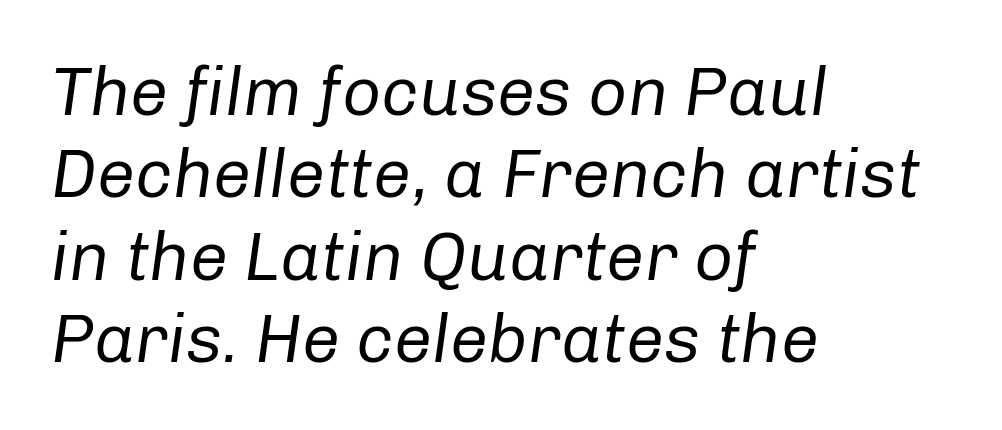
Is the stroke heavy? The answer is a plain regular-or-lighter. The lines are quadded left. Underline: absent. Observe the ordinary spacing: letters are neighbours, not strangers. Every character sits at an angle, as italics do. Is this a fixed-width face? No — the glyphs have proportional, varying widths.
